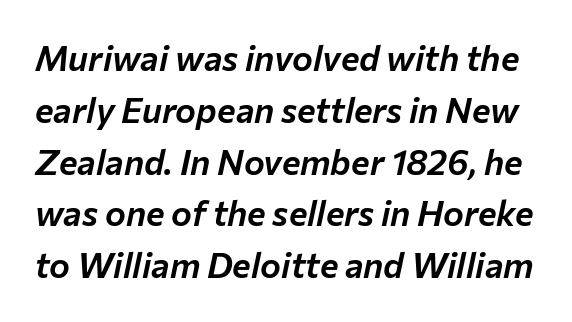
Q: Is the text italic (slanted)? A: Yes, it leans right by about 12 degrees.
Q: Is the text underlined? A: No.
Q: Is the spacing between letters normal or unusually wide? A: Normal.
Q: Is the spacing between lines tight, normal or loose? A: Normal.
Q: Width (condensed, normal, or wide)? A: Normal.
Q: Stroke contrast? A: Low.
Q: x-height? A: Medium.
Q: Monospaced? A: No.
